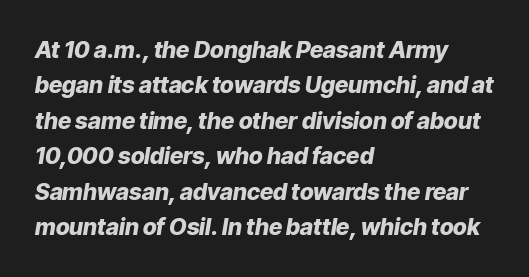
The image shows 23 px bold type, italic (leaning right); set left-aligned, normal line spacing (1.54x), normal letter spacing, not underlined.
